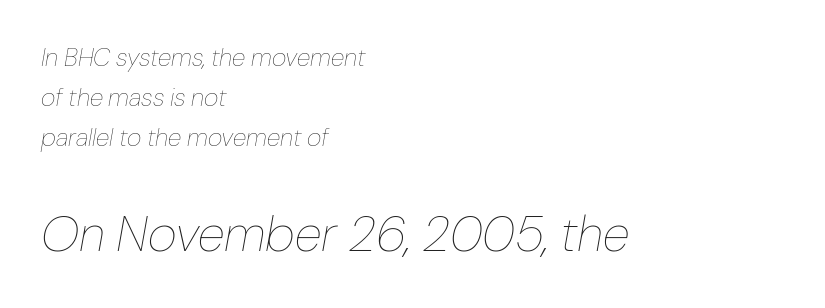
Words float on clear page, feet unadorned. Counters stay open thanks to moderate or lighter strokes. You can tell it's italic because the verticals aren't actually vertical. The lower block of text is set noticeably larger than the block above it. The paragraph shown leans on its left margin.
